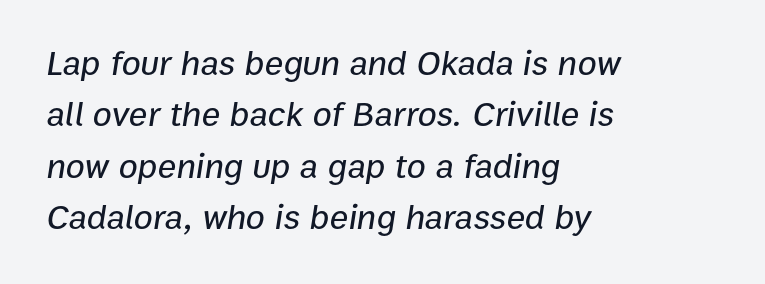
The image shows 35 px text type, italic (leaning right); set left-aligned, normal line spacing (1.47x), normal letter spacing, not underlined; low stroke contrast and a medium x-height.
